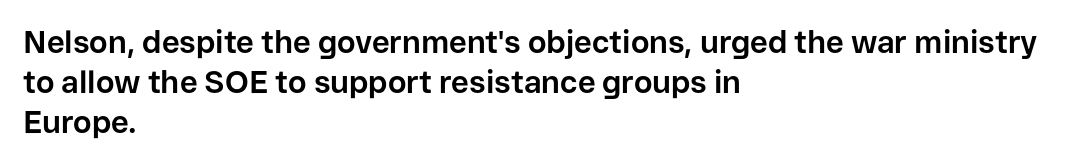
On the weight axis this lands at bold, roughly 700. What's the leading like? Ordinary, nothing unusual. Nope, no serifs anywhere on these letters. Casual observation: everything's shoved over to the left. Note the varied advance widths — an 'i' is clearly narrower than an 'm'. Clear beneath every line of the passage.
